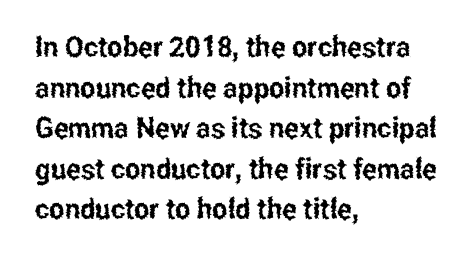
Underlining? Definitely not there. The letters stand upright; this is a roman face. Horizontal bands of white between lines are of average thickness. The letters advance in unequal steps, a hallmark of proportional type.
